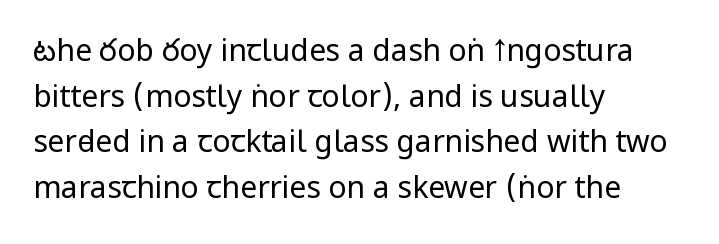
{"serif": "no", "italic": "no", "bold": "no", "weight": "regular", "width": "condensed", "stroke_contrast": "low", "x_height": "large", "monospaced": "no", "underline": "no", "align": "left", "line_spacing": "normal", "line_spacing_ratio": 1.52, "letter_spacing": "normal", "letter_spacing_em": 0.0, "glyph_px": 30}
